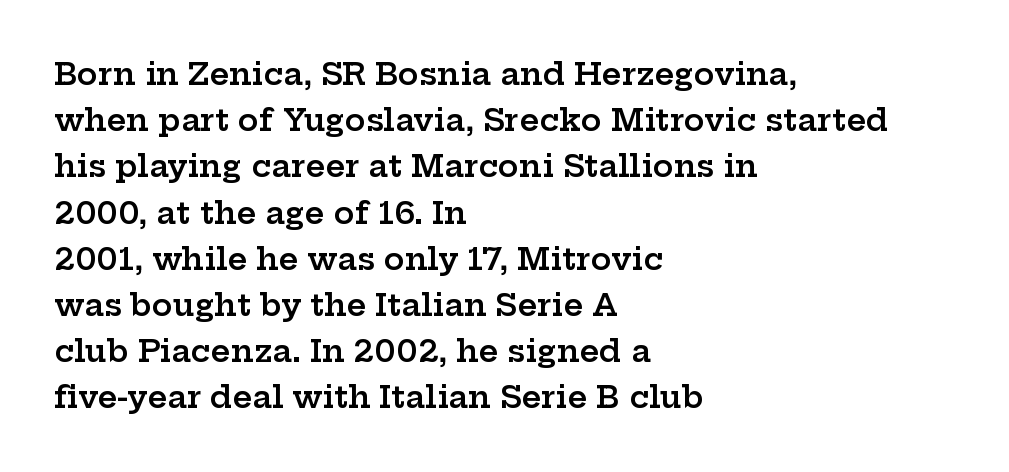
Q: Is the text bold? A: Semi-bold.
Q: Is the text italic (slanted)? A: No, it is upright.
Q: Is the typeface a serif or a sans-serif typeface? A: Serif.
Q: Is the text underlined? A: No.
Q: How is the paragraph aligned? A: Left-aligned.
Q: Is the spacing between letters normal or unusually wide? A: Normal.
Q: Is the spacing between lines tight, normal or loose? A: Normal.
Q: Width (condensed, normal, or wide)? A: Wide.
Q: Stroke contrast? A: Low.
Q: x-height? A: Medium.
Q: Monospaced? A: No.
